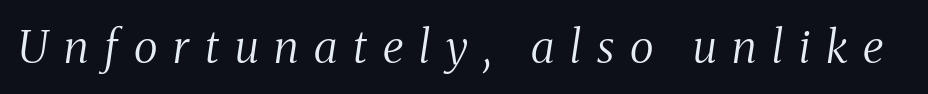
Q: Is the text bold? A: No.
Q: Is the text italic (slanted)? A: Yes, it leans right by about 8 degrees.
Q: Is the typeface a serif or a sans-serif typeface? A: Serif.
Q: Is the text underlined? A: No.
Q: Is the spacing between letters normal or unusually wide? A: Unusually wide.
Q: Width (condensed, normal, or wide)? A: Condensed.
Q: Stroke contrast? A: Medium.
Q: x-height? A: Medium.
Q: Monospaced? A: No.
